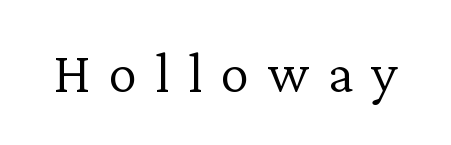
{"serif": "yes", "italic": "no", "bold": "no", "weight": "light", "width": "normal", "stroke_contrast": "low", "x_height": "medium", "monospaced": "no", "underline": "no", "letter_spacing": "wide", "letter_spacing_em": 0.31, "glyph_px": 58}
